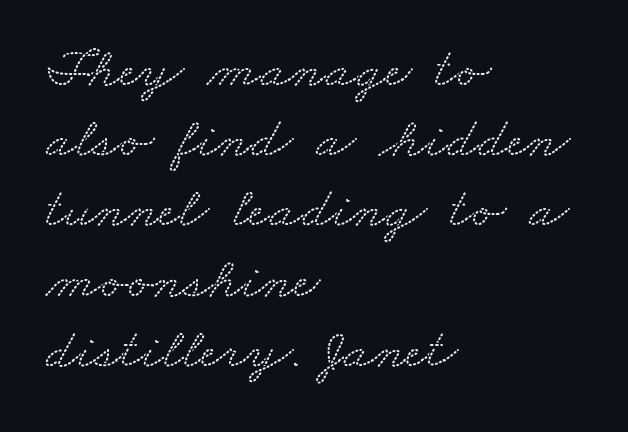
Just letters on the line, the space beneath them empty. A classic flush-left, rag-right setting is used for this passage. I'd call this a serif setting — the letters wear small feet. The passage shown is typed in a proportional face where columns would drift. No extra tracking has been applied to these lines.
